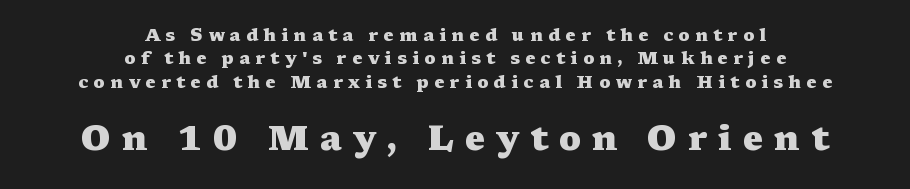
You get the small type first, then a jump to larger type. Students, this is bold: see how much ink each stroke carries. What stands out about the letter spacing? Its width — letters are far apart. Every character sits straight up, as roman type does. Underlining? Definitely not there.
